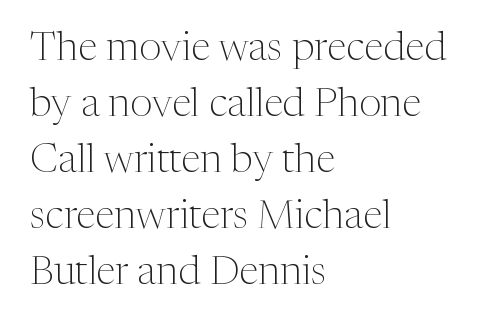
The image shows 40 px light serif type, upright; set left-aligned, normal line spacing (1.4x), normal letter spacing, not underlined; medium stroke contrast and a medium x-height.
